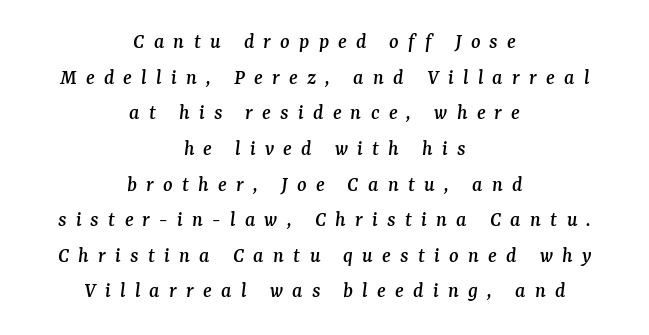
Q: Is the text italic (slanted)? A: Yes, it leans right by about 7 degrees.
Q: Is the text underlined? A: No.
Q: How is the paragraph aligned? A: Centered.
Q: Is the spacing between letters normal or unusually wide? A: Unusually wide.
Q: Is the spacing between lines tight, normal or loose? A: Normal.
